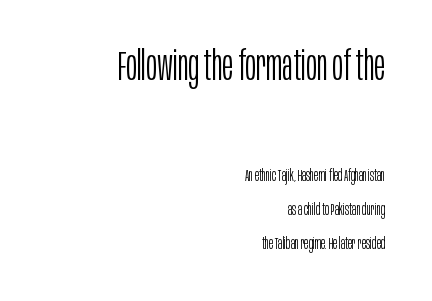
The image shows 41 px light, condensed sans-serif type, upright; set right-aligned, loose line spacing (2.14x), normal letter spacing, not underlined; the first (top) block is 2.56x larger; low stroke contrast and a large x-height.
